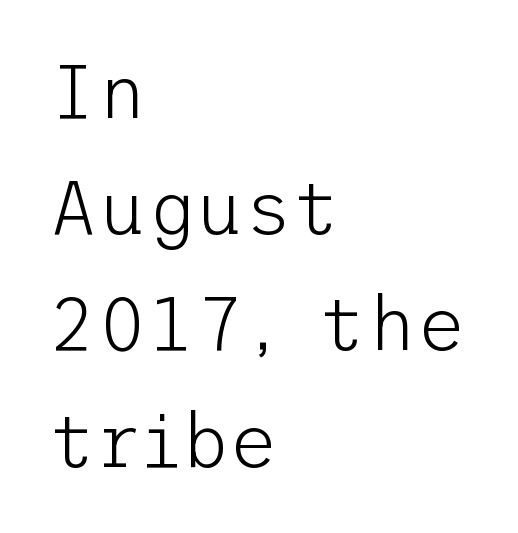
Q: Is the text bold? A: No.
Q: Is the text italic (slanted)? A: No, it is upright.
Q: Is the typeface a serif or a sans-serif typeface? A: Sans-serif.
Q: Is the text underlined? A: No.
Q: How is the paragraph aligned? A: Left-aligned.
Q: Is the spacing between letters normal or unusually wide? A: Normal.
Q: Is the spacing between lines tight, normal or loose? A: Normal.
Q: Width (condensed, normal, or wide)? A: Normal.
Q: Stroke contrast? A: Low.
Q: x-height? A: Medium.
